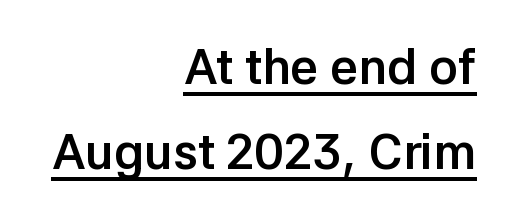
Q: Is the text bold? A: Yes.
Q: Is the text italic (slanted)? A: No, it is upright.
Q: Is the typeface a serif or a sans-serif typeface? A: Sans-serif.
Q: Is the text underlined? A: Yes.
Q: How is the paragraph aligned? A: Right-aligned.
Q: Is the spacing between letters normal or unusually wide? A: Normal.
Q: Width (condensed, normal, or wide)? A: Normal.
Q: Stroke contrast? A: Low.
Q: x-height? A: Medium.
Q: Monospaced? A: No.
